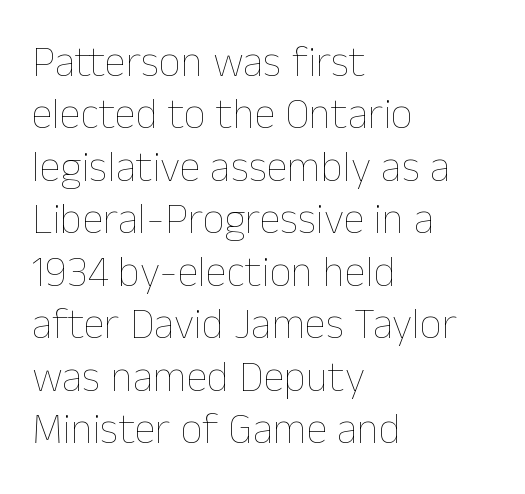
{"italic": "no", "bold": "no", "weight": "thin", "width": "normal", "stroke_contrast": "low", "x_height": "medium", "monospaced": "no", "underline": "no", "align": "left", "line_spacing_ratio": 1.22, "letter_spacing": "normal", "letter_spacing_em": 0.0, "glyph_px": 43}
